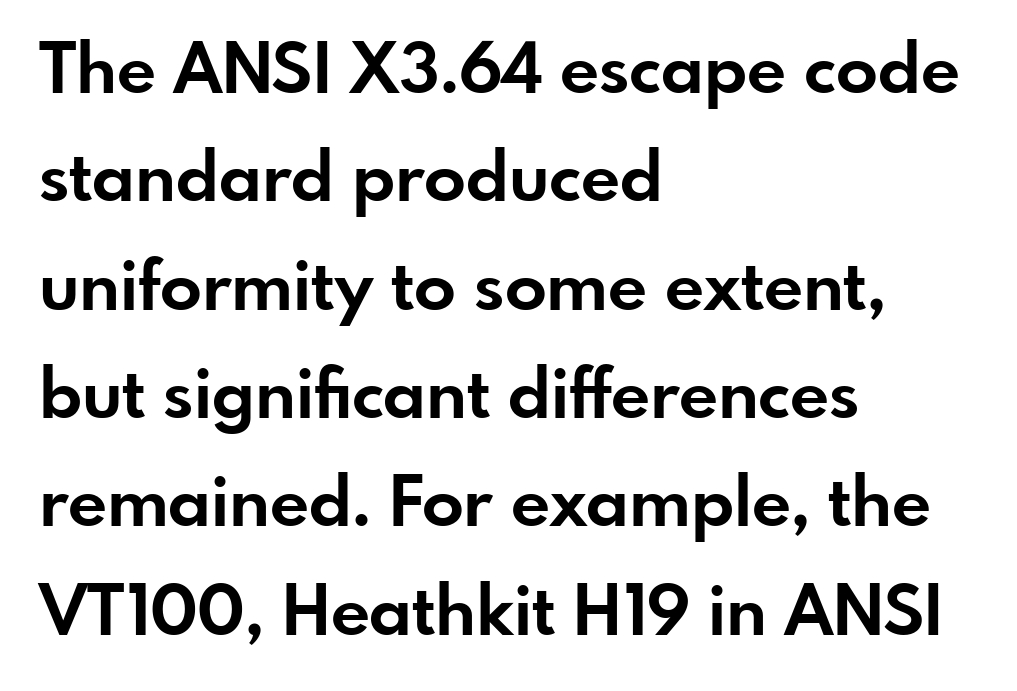
You could not count columns in this text — the font is proportionally spaced. Compared with a centered layout, this one pins lines to the left instead. Is there any slant? The stems are plumb. Baseline-to-baseline distance is the conventional proportion of letter height. I'd describe the lettering as bold — thick and assertive.
